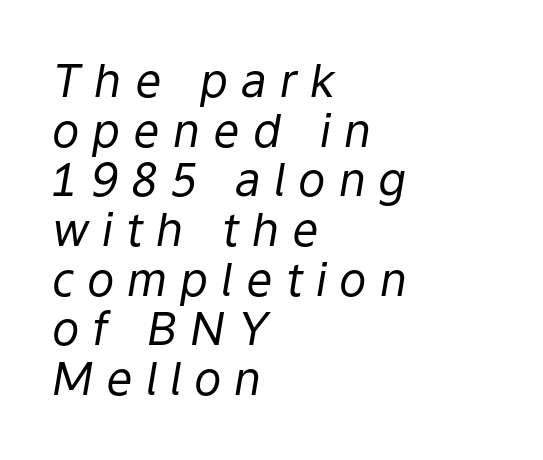
{"italic": "yes", "lean": "right", "slant_degrees": 9, "bold": "no", "weight": "regular", "width": "normal", "stroke_contrast": "low", "x_height": "medium", "monospaced": "no", "underline": "no", "align": "left", "line_spacing": "tight", "line_spacing_ratio": 1.08, "letter_spacing": "wide", "letter_spacing_em": 0.28, "glyph_px": 46}
